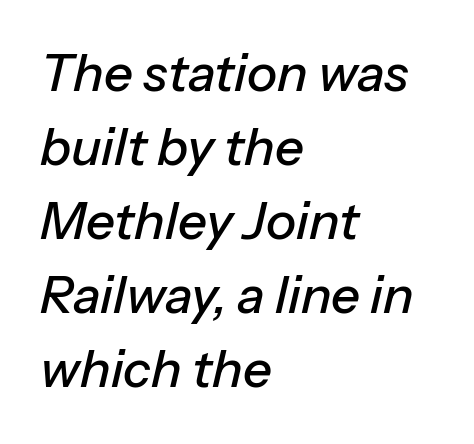
The image shows 51 px text type, italic (leaning right); set left-aligned, normal line spacing (1.45x), normal letter spacing, not underlined; low stroke contrast and a medium x-height.
